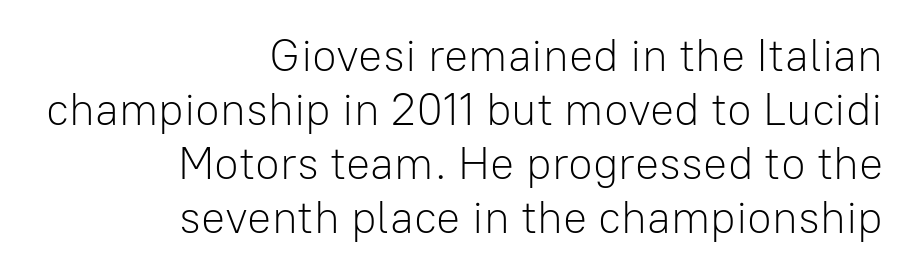
This sample has the flowing, uneven cadence of proportional lettering. The type is set solid horizontally, with unmodified tracking. Descenders are the only things crossing below the line. No extra ink here — the face is not bold.
